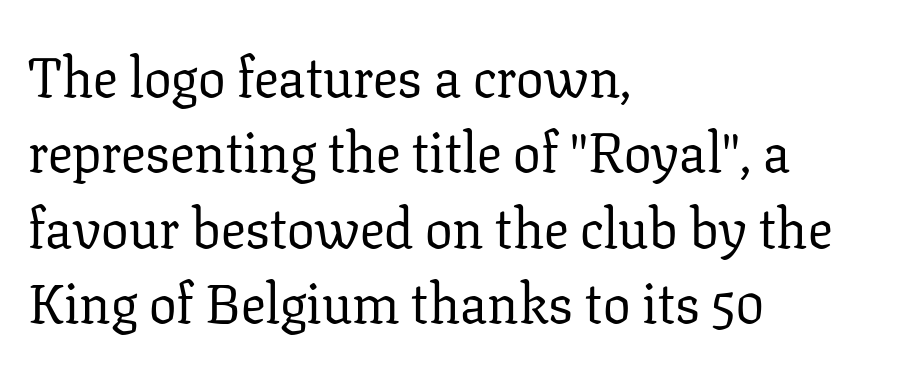
Stems and bowls with no extra thickness — not bold. Words appear dense and cohesive because spacing is normal. Spacing verdict: proportional, widths tailored to each character. The leading is moderate, giving the passage an even texture.
